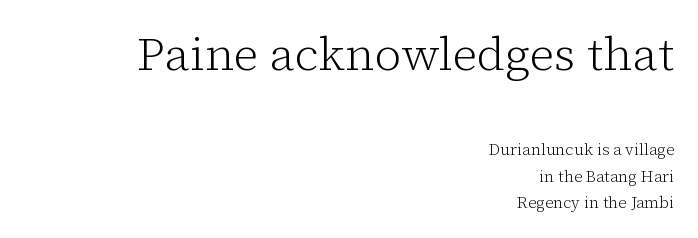
{"serif": "yes", "italic": "no", "bold": "no", "weight": "light", "width": "normal", "stroke_contrast": "low", "x_height": "medium", "monospaced": "no", "underline": "no", "align": "right", "line_spacing": "normal", "line_spacing_ratio": 1.65, "letter_spacing": "normal", "letter_spacing_em": 0.0, "larger_block": "first", "size_ratio": 2.94, "glyph_px": 47}
